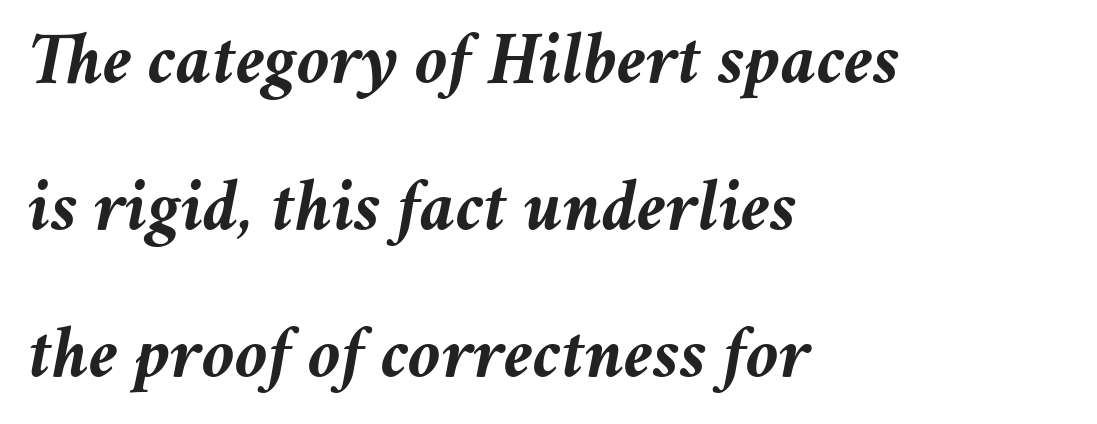
The image shows 75 px semibold type, italic (leaning right); set left-aligned, loose line spacing (1.96x), normal letter spacing, not underlined; medium stroke contrast and a medium x-height.
